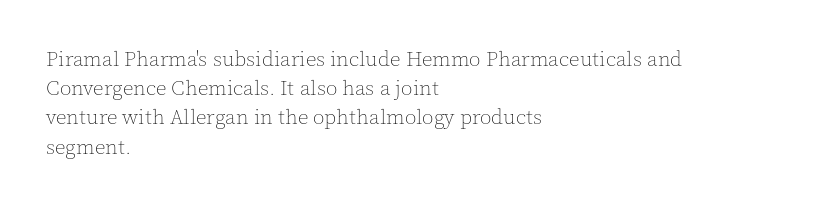
The image shows 21 px text type, upright; set left-aligned, normal line spacing (1.39x), normal letter spacing, not underlined.
